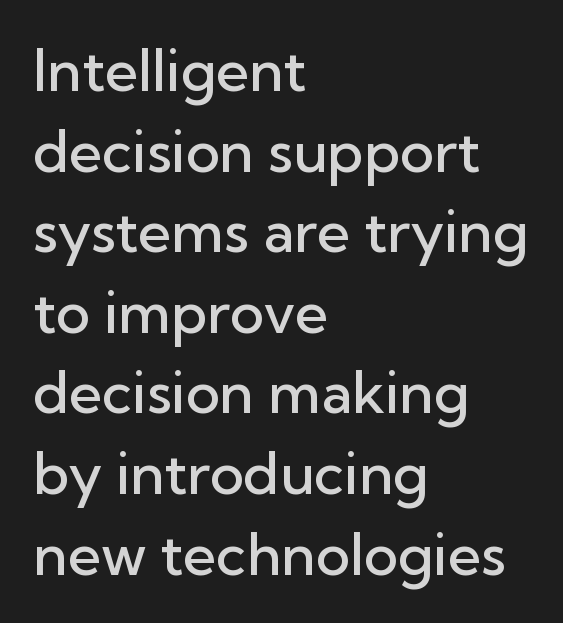
Plain, unruled lines of type. The passage is arranged the way most books set body copy — flush left. A semibold gives these letters moderate extra thickness, short of bold. The typeface chosen for these lines omits serifs. Every stem runs plumb, perpendicular to the baseline.
